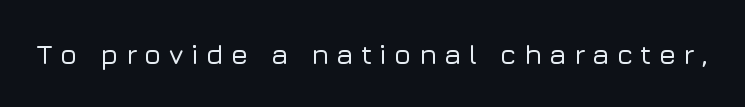
{"serif": "no", "italic": "no", "width": "normal", "stroke_contrast": "low", "x_height": "medium", "monospaced": "no", "underline": "no", "letter_spacing": "wide", "letter_spacing_em": 0.26, "glyph_px": 28}
